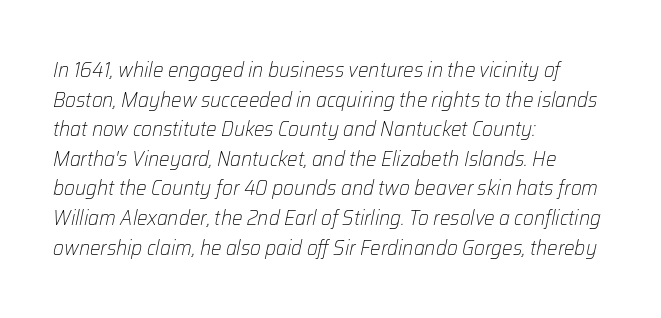
Q: Is the text bold? A: No.
Q: Is the text italic (slanted)? A: Yes, it leans right by about 12 degrees.
Q: Is the text underlined? A: No.
Q: How is the paragraph aligned? A: Left-aligned.
Q: Is the spacing between letters normal or unusually wide? A: Normal.
Q: Is the spacing between lines tight, normal or loose? A: Normal.
